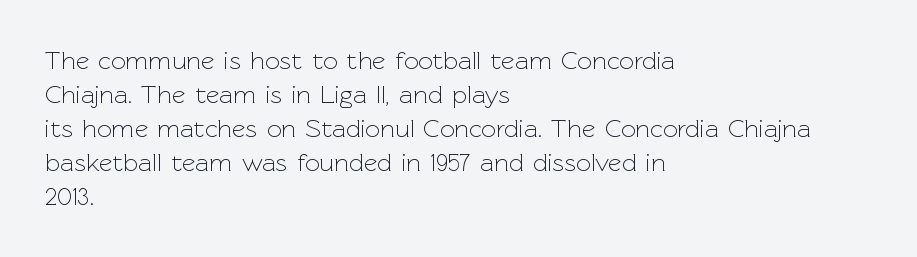
The image shows 26 px text type, upright; set left-aligned, normal line spacing (1.31x), normal letter spacing, not underlined.
